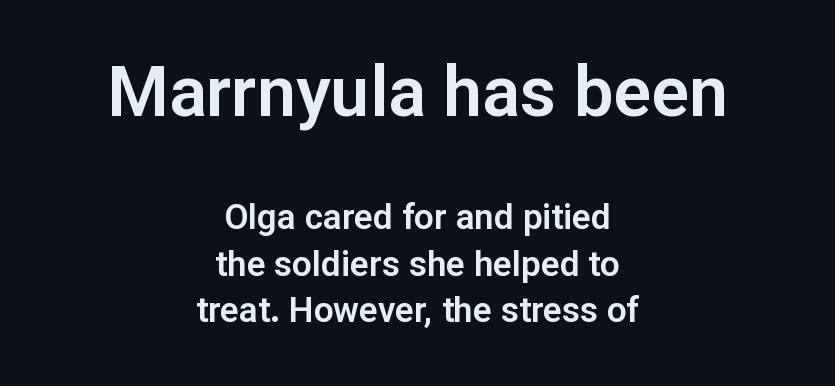
Italic: no, the glyphs are upright roman. The space beneath each line is pristine and unruled. To sum up the face: it is a sans, with no serifs. Compared with typical body copy, the letter spacing here is the same.
